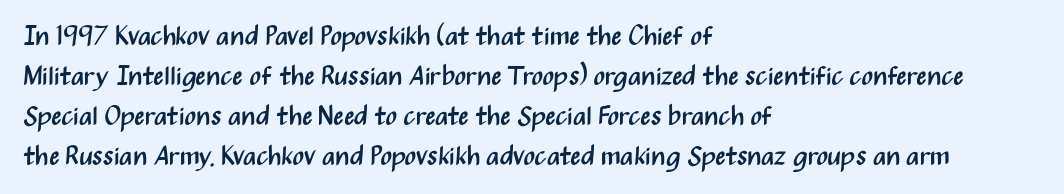
Q: Is the text bold? A: No.
Q: Is the text italic (slanted)? A: No, it is upright.
Q: Is the text underlined? A: No.
Q: How is the paragraph aligned? A: Left-aligned.
Q: Is the spacing between letters normal or unusually wide? A: Normal.
Q: Is the spacing between lines tight, normal or loose? A: Normal.
